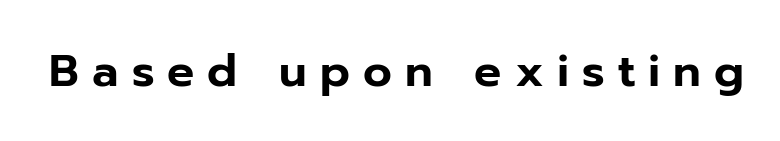
{"serif": "no", "italic": "no", "width": "normal", "stroke_contrast": "low", "x_height": "medium", "monospaced": "no", "underline": "no", "letter_spacing": "wide", "letter_spacing_em": 0.29, "glyph_px": 45}
